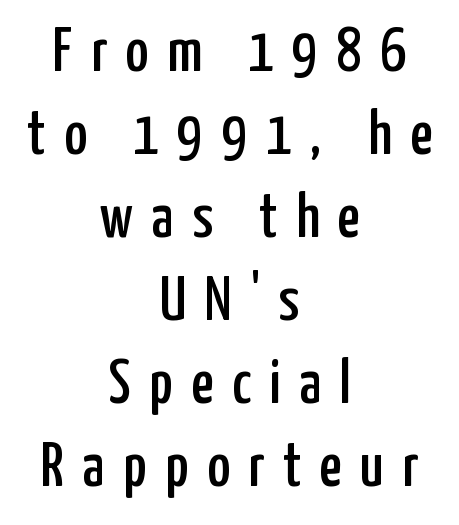
Q: Is the text italic (slanted)? A: No, it is upright.
Q: Is the typeface a serif or a sans-serif typeface? A: Sans-serif.
Q: Is the text underlined? A: No.
Q: How is the paragraph aligned? A: Centered.
Q: Is the spacing between letters normal or unusually wide? A: Unusually wide.
Q: Is the spacing between lines tight, normal or loose? A: Normal.
Q: Width (condensed, normal, or wide)? A: Condensed.
Q: Stroke contrast? A: Low.
Q: x-height? A: Medium.
Q: Monospaced? A: No.
